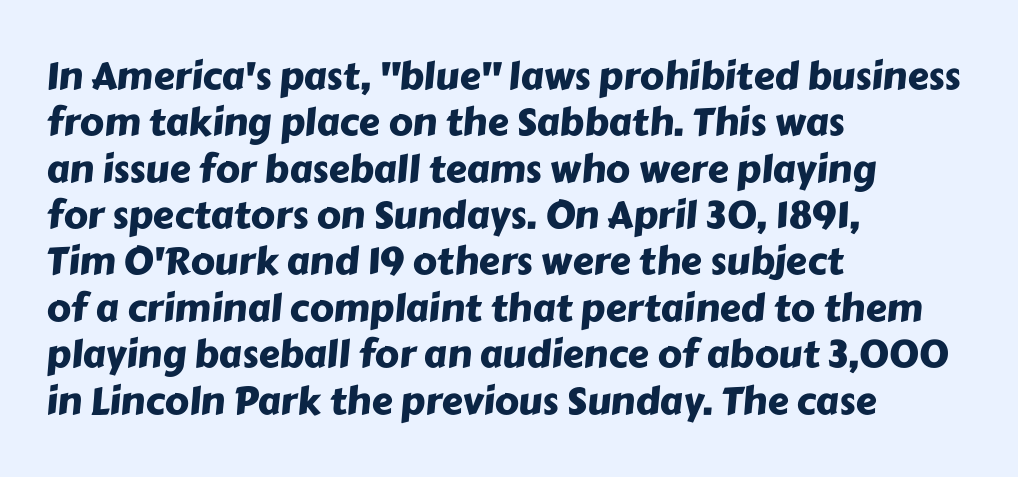
{"serif": "no", "width": "normal", "stroke_contrast": "low", "x_height": "medium", "monospaced": "no", "underline": "no", "align": "left", "line_spacing_ratio": 1.22, "letter_spacing": "normal", "letter_spacing_em": 0.0, "glyph_px": 38}
